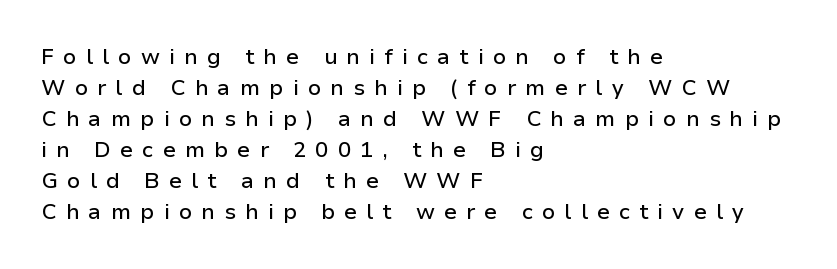
{"italic": "no", "underline": "no", "align": "left", "line_spacing": "normal", "line_spacing_ratio": 1.41, "letter_spacing": "wide", "letter_spacing_em": 0.41, "glyph_px": 22}
